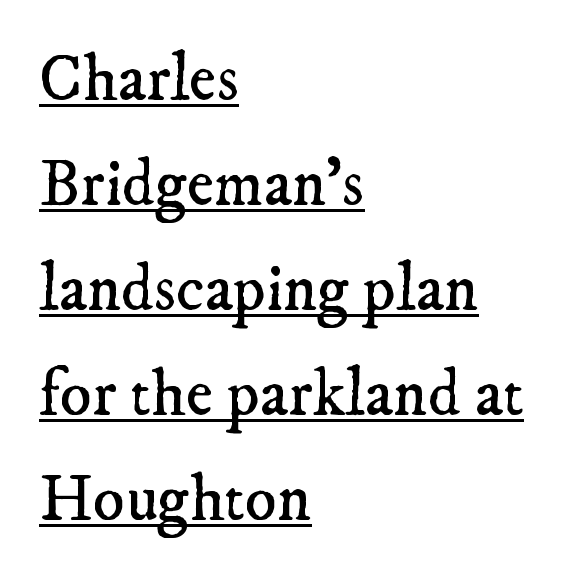
The characters are drawn with everyday or finer stroke widths. Old-style or modern, the face here clearly has serifs. This sample has the flowing, uneven cadence of proportional lettering. Beneath each row of characters lies a ruled line. The passage is arranged the way most books set body copy — flush left. Normally led — the rows are evenly, conventionally spaced.
